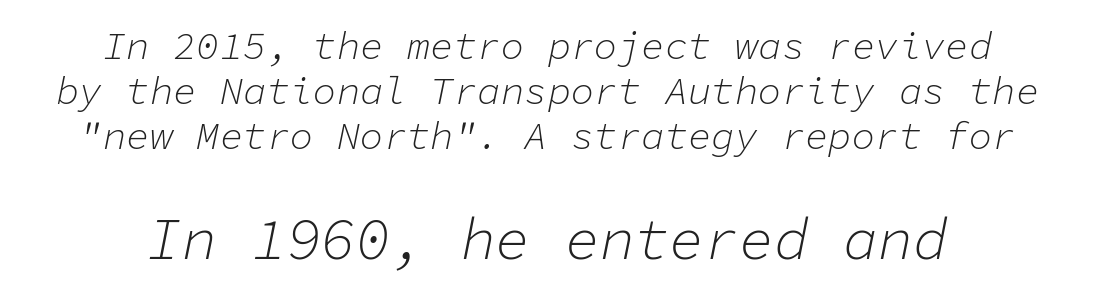
{"italic": "yes", "lean": "right", "slant_degrees": 11, "bold": "no", "weight": "light", "width": "normal", "stroke_contrast": "low", "x_height": "medium", "monospaced": "yes", "underline": "no", "align": "center", "line_spacing": "tight", "line_spacing_ratio": 1.15, "letter_spacing": "normal", "letter_spacing_em": 0.0, "larger_block": "second", "size_ratio": 1.49, "glyph_px": 58}
